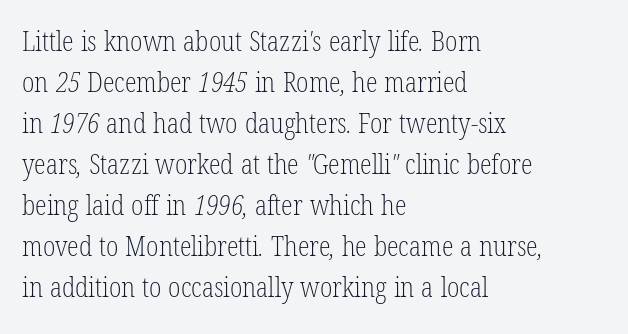
The image shows 27 px text type; set left-aligned, normal line spacing (1.52x), normal letter spacing, not underlined.
